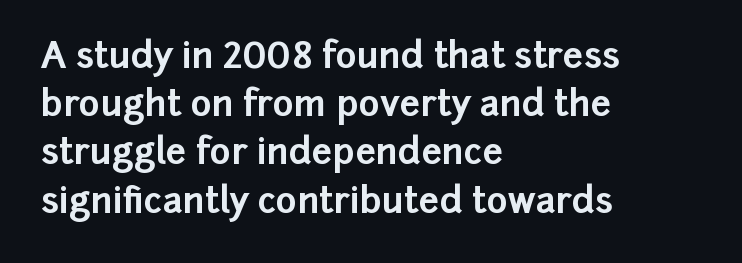
The image shows 36 px bold sans-serif type, upright; set left-aligned, normal line spacing (1.34x), normal letter spacing, not underlined; low stroke contrast and a medium x-height.
